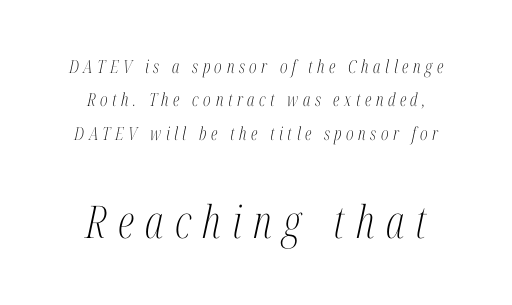
{"serif": "yes", "italic": "yes", "lean": "right", "slant_degrees": 12, "bold": "no", "weight": "light", "width": "condensed", "stroke_contrast": "medium", "x_height": "medium", "monospaced": "no", "underline": "no", "align": "center", "line_spacing_ratio": 1.85, "letter_spacing": "wide", "letter_spacing_em": 0.25, "larger_block": "second", "size_ratio": 2.5, "glyph_px": 45}
